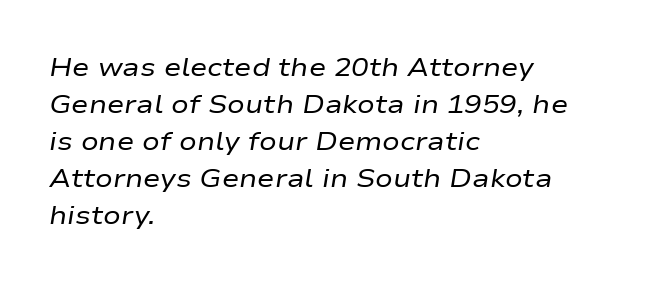
The weight would be labelled regular, book, light, or lighter still. Letter spacing: default. Horizontally, the lines are justified to the leading edge only. Notice how the stems are inclined rather than vertical — that's the hallmark of italics.
